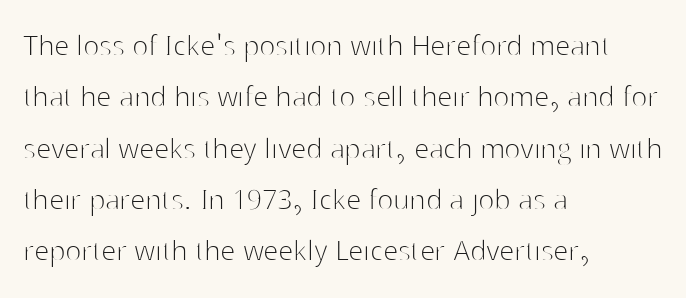
The image shows 34 px thin sans-serif type, upright; set left-aligned, normal line spacing (1.51x), normal letter spacing, not underlined; high stroke contrast and a medium x-height.
